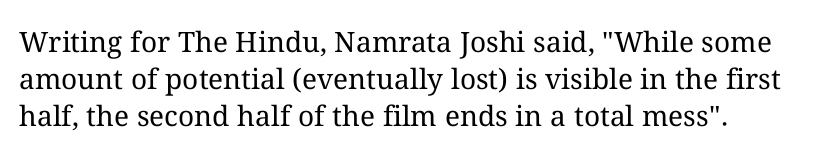
Each letter keeps its own natural width here, so spacing adapts to shape. Vertical spacing — default. The font is comparable to plain body text, perhaps lighter. Posture: upright roman. The letters sit at their default tracking, neither squeezed nor spread. Underlining? Definitely not there.
